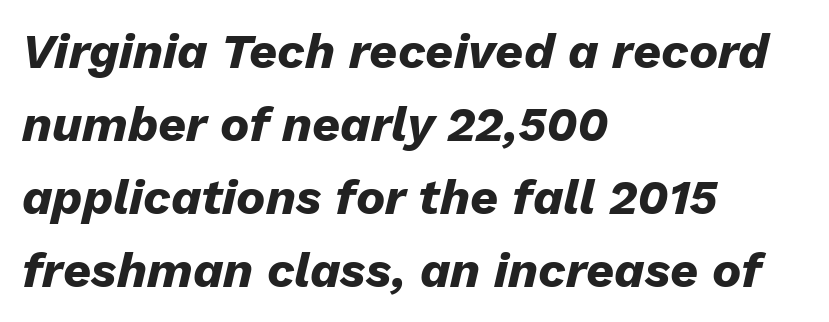
{"italic": "yes", "lean": "right", "slant_degrees": 13, "bold": "yes", "weight": "heavy", "width": "normal", "stroke_contrast": "low", "x_height": "medium", "monospaced": "no", "underline": "no", "align": "left", "line_spacing": "normal", "line_spacing_ratio": 1.49, "letter_spacing": "normal", "letter_spacing_em": 0.0, "glyph_px": 49}
